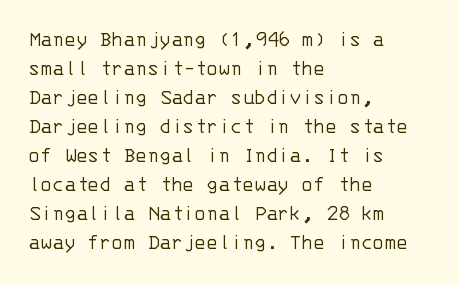
Q: Is the text bold? A: No.
Q: Is the text italic (slanted)? A: No, it is upright.
Q: Is the text underlined? A: No.
Q: How is the paragraph aligned? A: Left-aligned.
Q: Is the spacing between letters normal or unusually wide? A: Normal.
Q: Is the spacing between lines tight, normal or loose? A: Normal.
